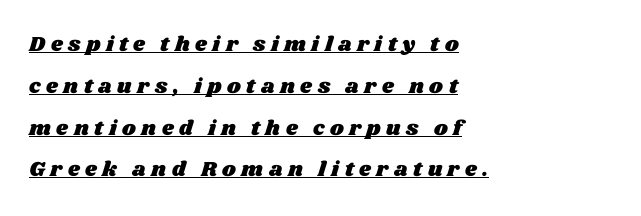
The image shows 21 px text type; set left-aligned, loose line spacing (1.99x), unusually wide letter spacing (+0.26 em), underlined.
